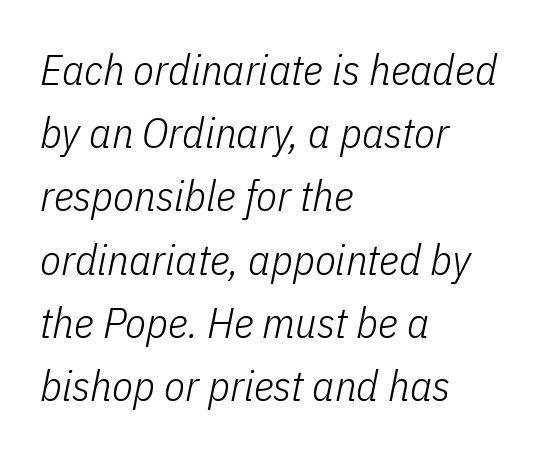
Weight class: somewhere from thin through regular. Caption: standard tracking, unaltered. Baseline-to-baseline distance is the conventional proportion of letter height. If you drew a line through each stem, it would be angled. The space directly below the letters is spotless. Do the characters align in a grid? No, the font is proportional.
